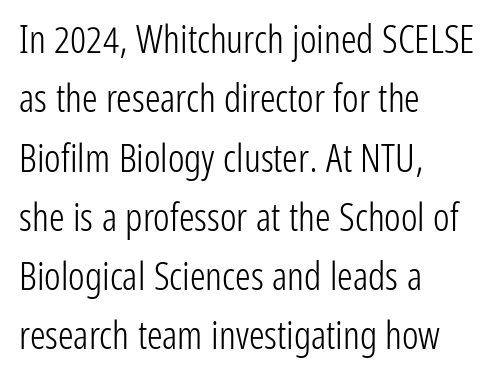
The image shows 39 px light, condensed sans-serif type, upright; set left-aligned, normal line spacing (1.52x), normal letter spacing, not underlined; low stroke contrast and a medium x-height.
